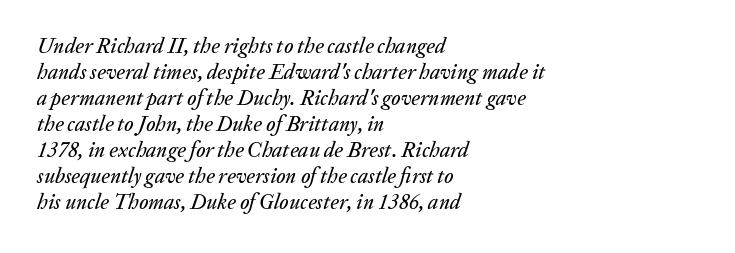
The image shows 21 px text type, italic (leaning right); set left-aligned, line spacing 1.24x, normal letter spacing, not underlined.
